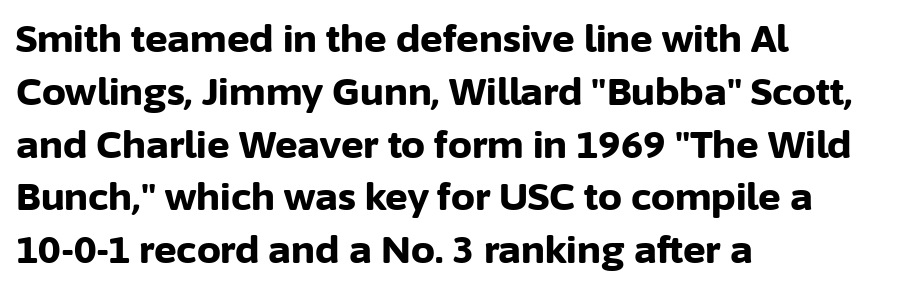
{"serif": "no", "italic": "no", "bold": "yes", "weight": "bold", "width": "normal", "stroke_contrast": "low", "x_height": "medium", "monospaced": "no", "underline": "no", "align": "left", "line_spacing": "normal", "line_spacing_ratio": 1.39, "letter_spacing": "normal", "letter_spacing_em": 0.0, "glyph_px": 38}
